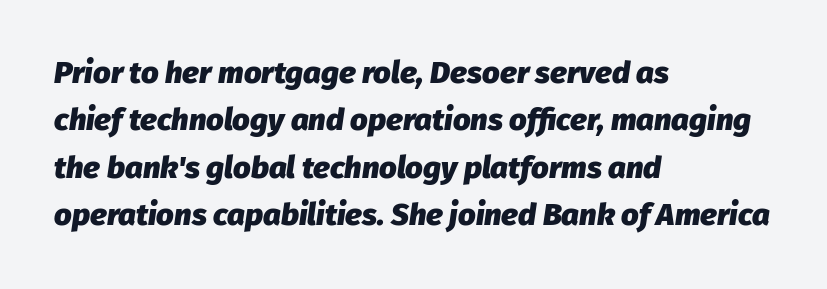
The image shows 31 px heavy type, italic (leaning right); set left-aligned, normal line spacing (1.53x), normal letter spacing, not underlined; low stroke contrast and a medium x-height.
